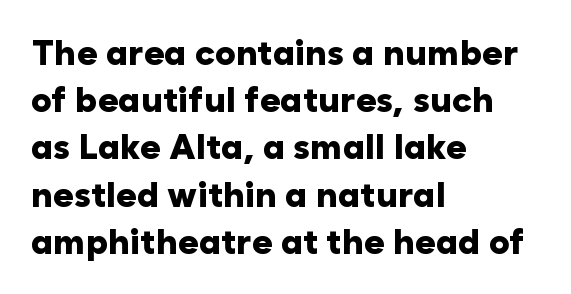
Lines of text with bare space underneath. Looks like regular typesetting: each glyph gets only the width it needs. If you drew a ruler down the left edge, every line would touch it. The line-height multiplier appears to be the usual default. I'd describe the lettering as bold — thick and assertive.
